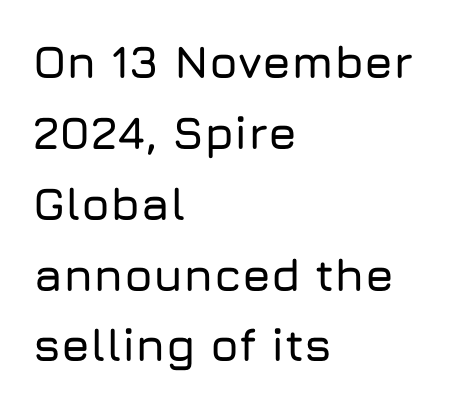
{"serif": "no", "italic": "no", "width": "normal", "stroke_contrast": "low", "x_height": "medium", "monospaced": "no", "underline": "no", "align": "left", "line_spacing": "normal", "line_spacing_ratio": 1.54, "letter_spacing": "normal", "letter_spacing_em": 0.0, "glyph_px": 46}
